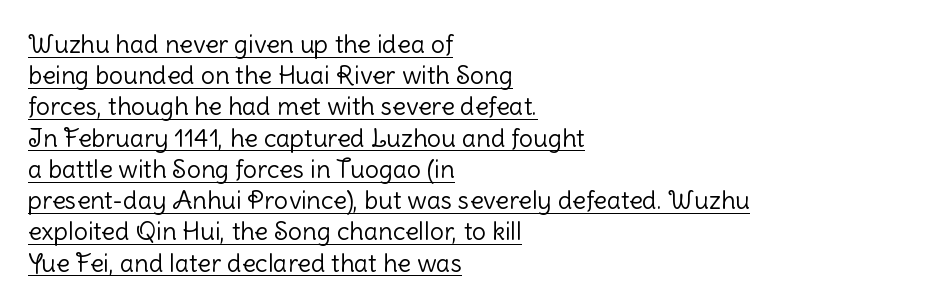
The image shows 25 px text type, upright; set left-aligned, normal line spacing (1.25x), normal letter spacing, underlined.
